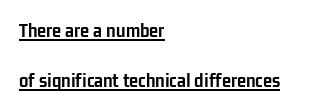
Q: Is the text bold? A: Yes.
Q: Is the text italic (slanted)? A: No, it is upright.
Q: Is the text underlined? A: Yes.
Q: How is the paragraph aligned? A: Left-aligned.
Q: Is the spacing between letters normal or unusually wide? A: Normal.
Q: Is the spacing between lines tight, normal or loose? A: Loose.
